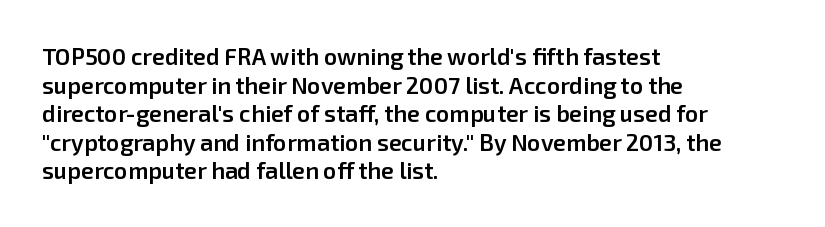
{"italic": "no", "bold": "semi", "underline": "no", "align": "left", "line_spacing_ratio": 1.24, "letter_spacing": "normal", "letter_spacing_em": 0.0, "glyph_px": 23}
